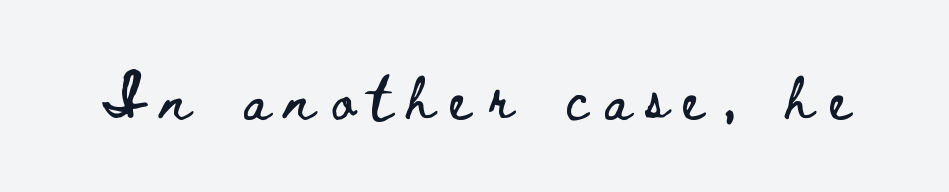
Q: Is the text underlined? A: No.
Q: Is the spacing between letters normal or unusually wide? A: Unusually wide.
Q: Width (condensed, normal, or wide)? A: Wide.
Q: Stroke contrast? A: Low.
Q: x-height? A: Small.
Q: Monospaced? A: No.
